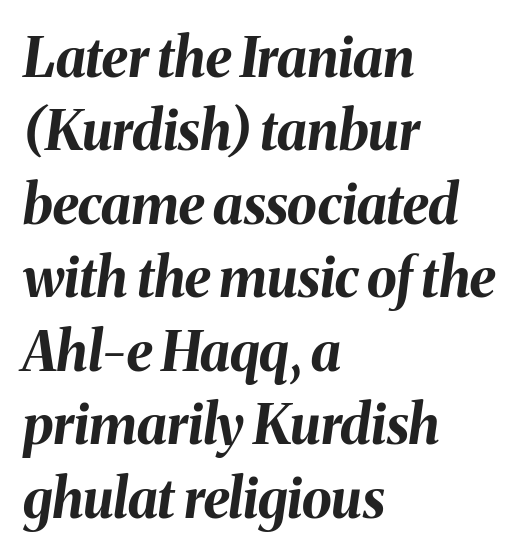
{"italic": "yes", "lean": "right", "slant_degrees": 8, "bold": "yes", "weight": "bold", "width": "normal", "stroke_contrast": "medium", "x_height": "medium", "monospaced": "no", "underline": "no", "align": "left", "line_spacing": "normal", "line_spacing_ratio": 1.36, "letter_spacing": "normal", "letter_spacing_em": 0.0, "glyph_px": 54}
